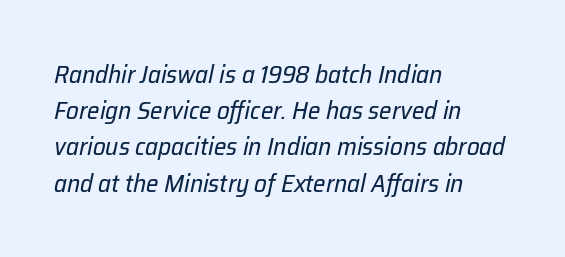
The image shows 25 px text type, italic (leaning right); set left-aligned, normal line spacing (1.45x), normal letter spacing, not underlined.
